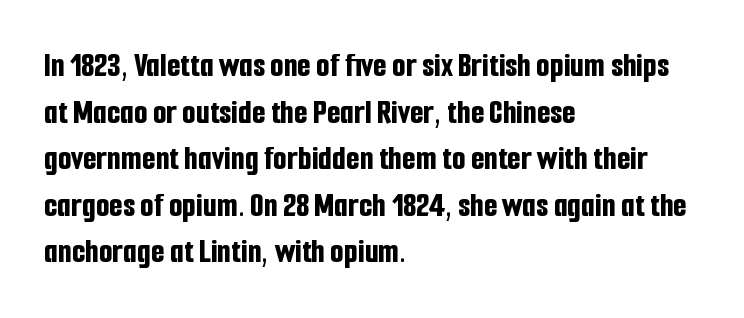
The image shows 35 px bold, condensed sans-serif type, upright; set left-aligned, normal line spacing (1.33x), normal letter spacing, not underlined; low stroke contrast and a medium x-height.
